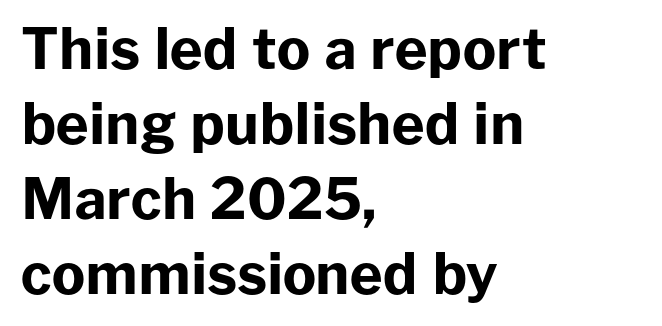
Q: Is the text bold? A: Yes.
Q: Is the text italic (slanted)? A: No, it is upright.
Q: Is the typeface a serif or a sans-serif typeface? A: Sans-serif.
Q: Is the text underlined? A: No.
Q: How is the paragraph aligned? A: Left-aligned.
Q: Is the spacing between letters normal or unusually wide? A: Normal.
Q: Is the spacing between lines tight, normal or loose? A: Normal.
Q: Width (condensed, normal, or wide)? A: Normal.
Q: Stroke contrast? A: Low.
Q: x-height? A: Medium.
Q: Monospaced? A: No.
